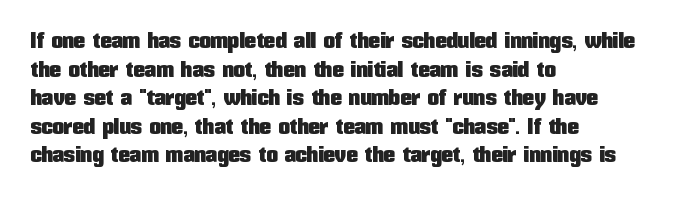
The image shows 23 px text type, upright; set left-aligned, line spacing 1.24x, normal letter spacing, not underlined.
